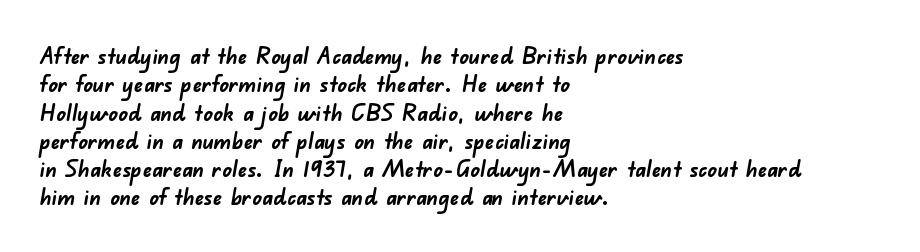
{"bold": "yes", "underline": "no", "align": "left", "line_spacing_ratio": 1.23, "letter_spacing": "normal", "letter_spacing_em": 0.0, "glyph_px": 23}
